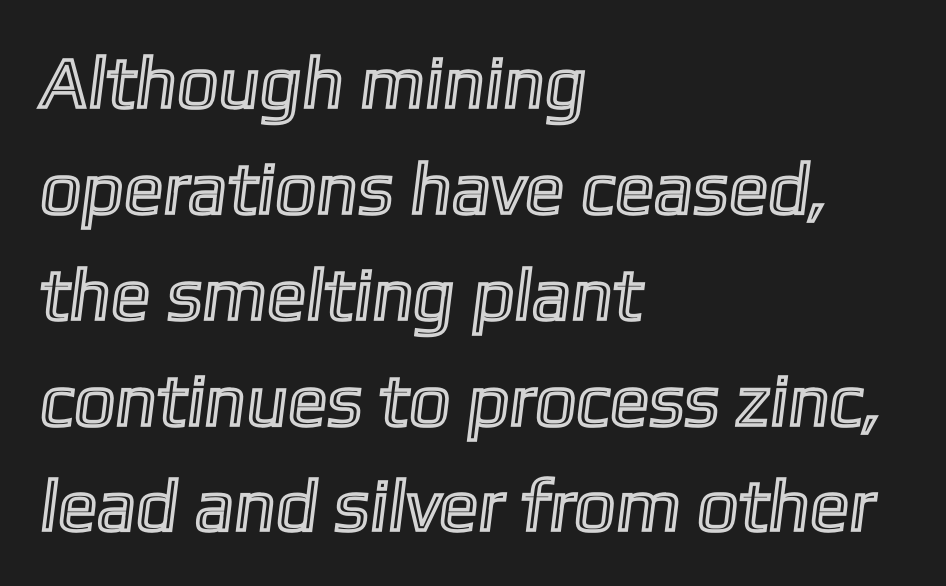
The image shows 73 px text type; set left-aligned, normal line spacing (1.45x), normal letter spacing, not underlined; a medium x-height.
